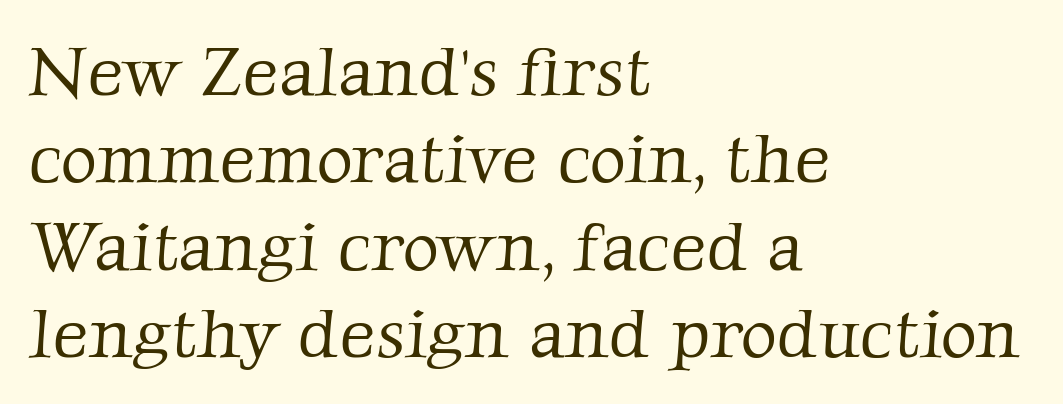
{"serif": "yes", "bold": "no", "weight": "light", "width": "normal", "stroke_contrast": "low", "x_height": "medium", "monospaced": "no", "underline": "no", "align": "left", "line_spacing": "normal", "line_spacing_ratio": 1.25, "letter_spacing": "normal", "letter_spacing_em": 0.0, "glyph_px": 70}
